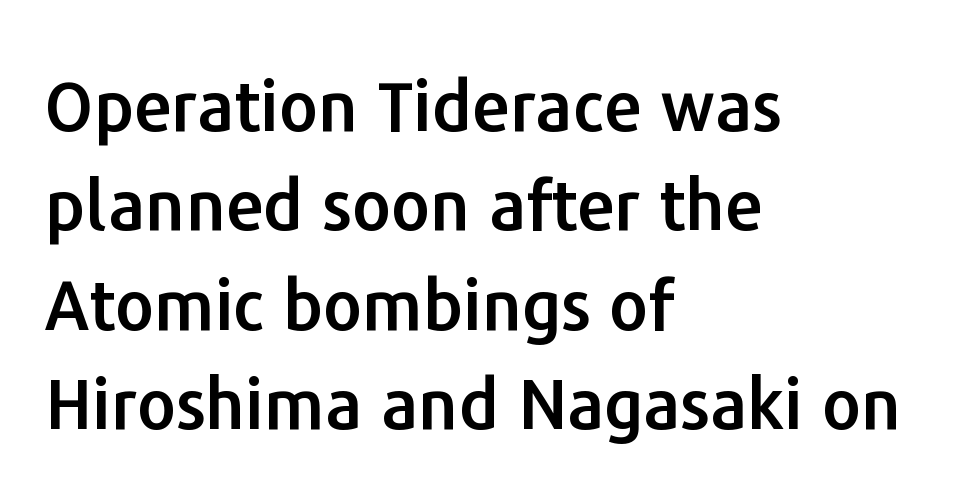
The image shows 69 px sans-serif type, upright; set left-aligned, normal line spacing (1.44x), normal letter spacing, not underlined; low stroke contrast and a medium x-height.
